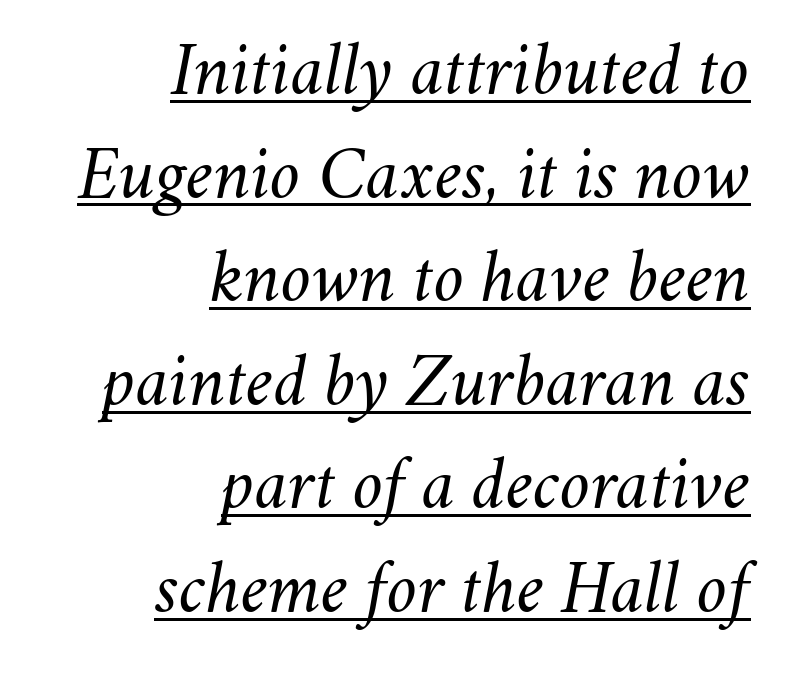
This sample uses an oblique cut, with every glyph tilted off the vertical. The strokes are not fattened; the text isn't bold. Notice how a bar underscores the lettering throughout. The passage is arranged like a letterhead date or caption credit — flush right. Spacing verdict: proportional, widths tailored to each character. No extra tracking has been applied to these lines.
